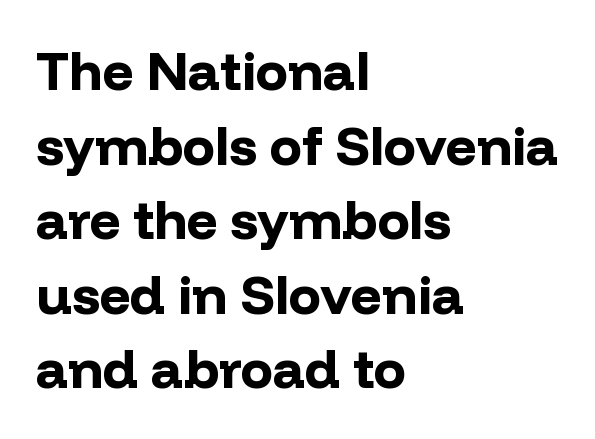
The image shows 54 px bold sans-serif type, upright; set left-aligned, normal line spacing (1.38x), normal letter spacing, not underlined; low stroke contrast and a medium x-height.
